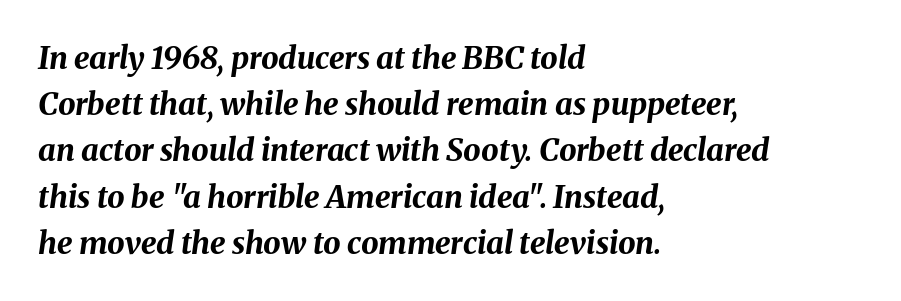
{"italic": "yes", "lean": "right", "slant_degrees": 8, "bold": "yes", "weight": "bold", "width": "normal", "stroke_contrast": "medium", "x_height": "medium", "monospaced": "no", "underline": "no", "align": "left", "line_spacing": "normal", "line_spacing_ratio": 1.49, "letter_spacing": "normal", "letter_spacing_em": 0.0, "glyph_px": 31}
